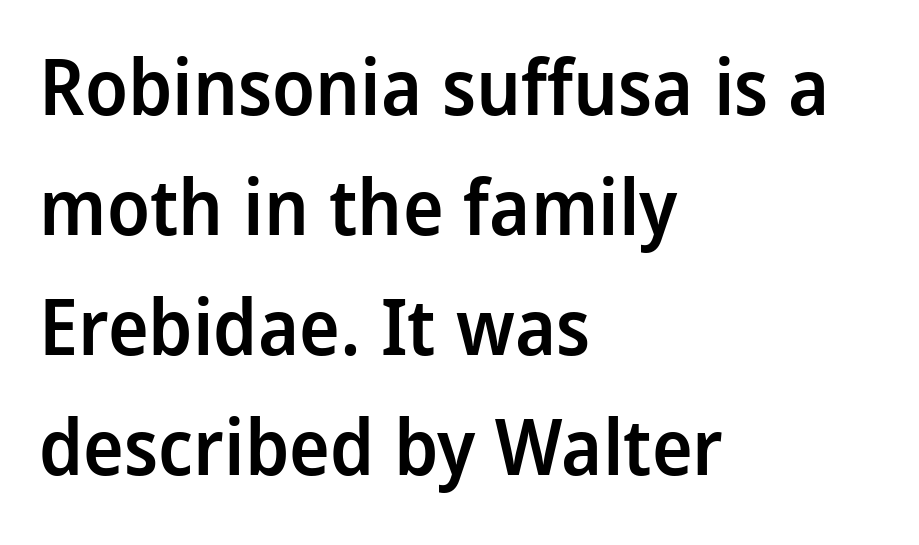
Vertically, the passage feels balanced, rows spaced as you'd expect. Each letter keeps its own natural width here, so spacing adapts to shape. Honestly, there is no underline to notice here at all. You can tell it's not italic because the verticals are truly vertical. Tracking here is standard; glyphs follow each other at the usual distance. Weight: semibold (demi).
